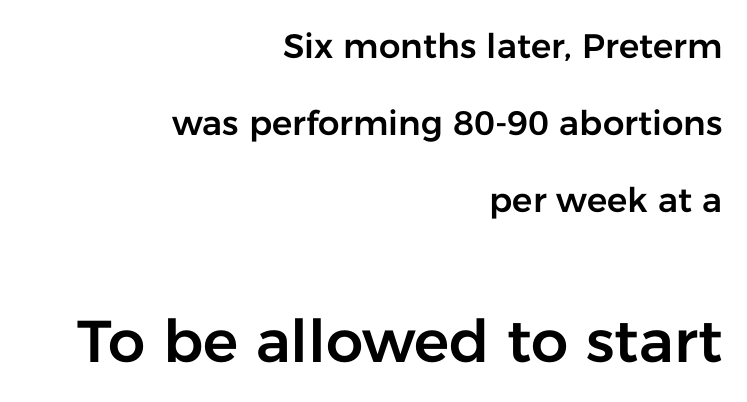
{"serif": "no", "italic": "no", "width": "normal", "stroke_contrast": "low", "x_height": "medium", "monospaced": "no", "underline": "no", "align": "right", "line_spacing": "loose", "line_spacing_ratio": 2.27, "letter_spacing": "normal", "letter_spacing_em": 0.0, "larger_block": "second", "size_ratio": 1.74, "glyph_px": 59}
